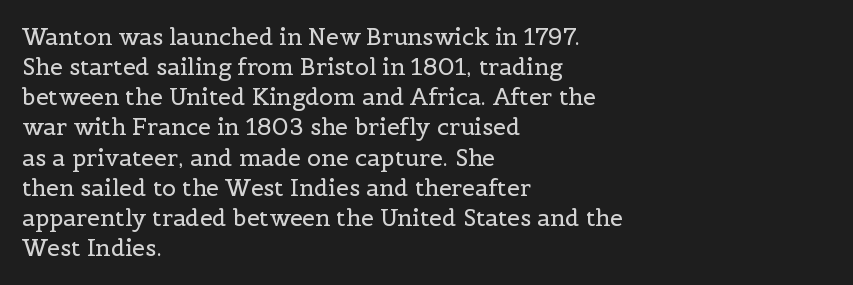
Teacher's note: observe the even left margin — that is flush-left alignment. Does extra space separate the letters? No, they use regular spacing. In terms of posture, this sample is upright. The glyphs are unaccompanied by any horizontal stroke below them. The lines sit at an ordinary, default distance from one another.
